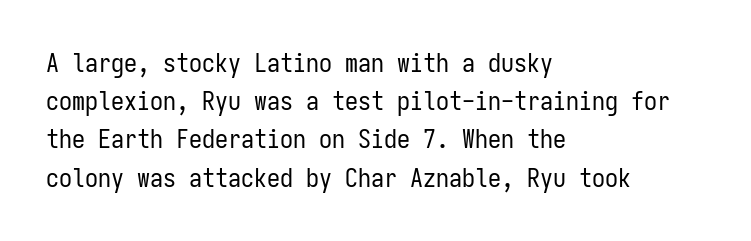
The image shows 26 px text type, upright; set left-aligned, normal line spacing (1.47x), normal letter spacing, not underlined.
